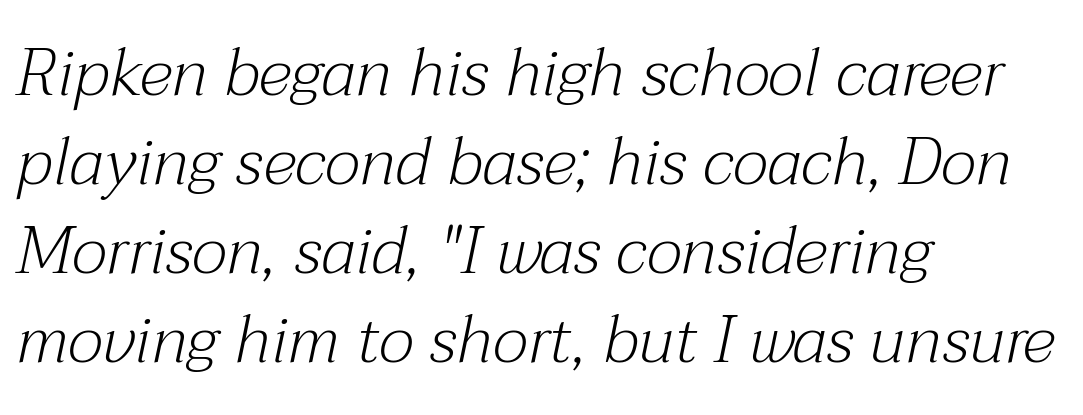
{"serif": "yes", "italic": "yes", "lean": "right", "slant_degrees": 12, "bold": "no", "weight": "light", "width": "normal", "stroke_contrast": "medium", "x_height": "medium", "monospaced": "no", "underline": "no", "align": "left", "line_spacing": "normal", "line_spacing_ratio": 1.33, "letter_spacing": "normal", "letter_spacing_em": 0.0, "glyph_px": 67}
